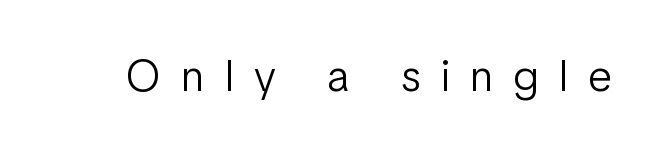
Q: Is the text bold? A: No.
Q: Is the text italic (slanted)? A: No, it is upright.
Q: Is the typeface a serif or a sans-serif typeface? A: Sans-serif.
Q: Is the text underlined? A: No.
Q: Is the spacing between letters normal or unusually wide? A: Unusually wide.
Q: Width (condensed, normal, or wide)? A: Condensed.
Q: Stroke contrast? A: Low.
Q: x-height? A: Medium.
Q: Monospaced? A: No.
